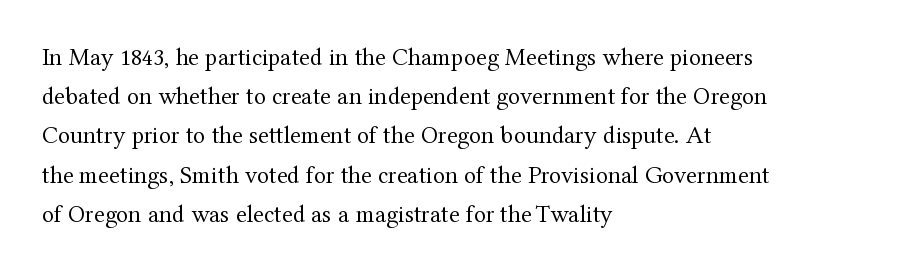
Is this a heavy cut? Hardly; it is regular or lighter. In CSS terms this would be text-align: left. Words appear dense and cohesive because spacing is normal. The gap between lines stays unmarked. Reading down the column, the eye jumps a familiar distance to each next line. This is roman type, the default non-slanted kind.
